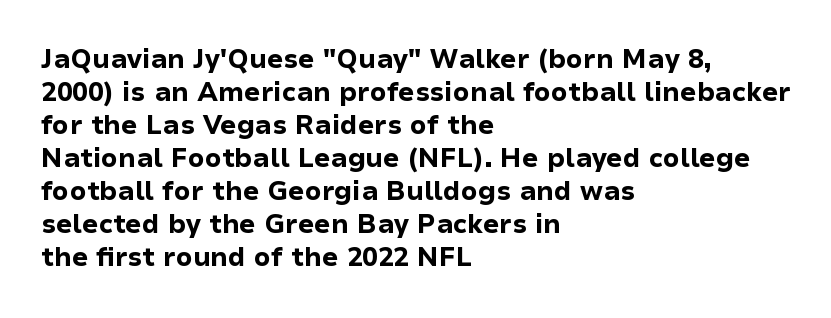
The leading is moderate, giving the passage an even texture. A dark, heavy texture on the line: the type is bold. Descenders hang freely into open space. Letter spacing: default. Notice how the passage keeps a crisp vertical edge on the left only. This is roman type, the default non-slanted kind.
